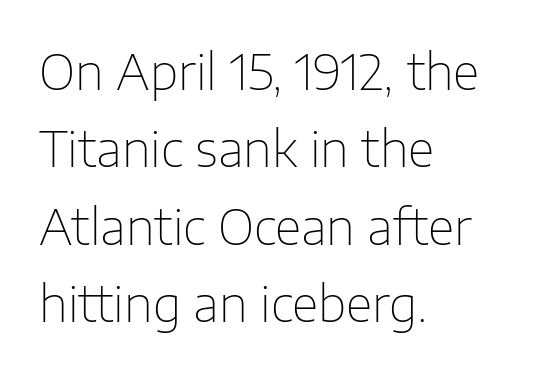
Q: Is the text bold? A: No.
Q: Is the text italic (slanted)? A: No, it is upright.
Q: Is the typeface a serif or a sans-serif typeface? A: Sans-serif.
Q: Is the text underlined? A: No.
Q: How is the paragraph aligned? A: Left-aligned.
Q: Is the spacing between letters normal or unusually wide? A: Normal.
Q: Is the spacing between lines tight, normal or loose? A: Normal.
Q: Width (condensed, normal, or wide)? A: Normal.
Q: Stroke contrast? A: Low.
Q: x-height? A: Medium.
Q: Monospaced? A: No.
